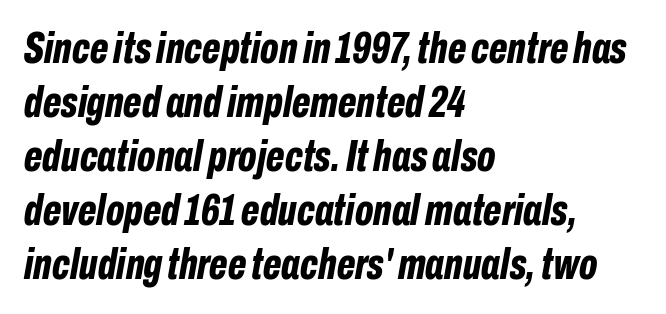
Q: Is the text bold? A: Yes.
Q: Is the text italic (slanted)? A: Yes, it leans right by about 10 degrees.
Q: Is the text underlined? A: No.
Q: How is the paragraph aligned? A: Left-aligned.
Q: Is the spacing between letters normal or unusually wide? A: Normal.
Q: Width (condensed, normal, or wide)? A: Condensed.
Q: Stroke contrast? A: Low.
Q: x-height? A: Medium.
Q: Monospaced? A: No.
